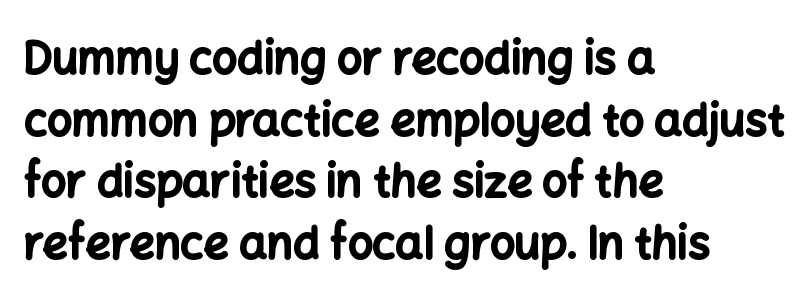
{"serif": "no", "italic": "no", "bold": "yes", "weight": "bold", "width": "normal", "stroke_contrast": "low", "x_height": "medium", "monospaced": "no", "underline": "no", "align": "left", "line_spacing": "normal", "line_spacing_ratio": 1.4, "letter_spacing": "normal", "letter_spacing_em": 0.0, "glyph_px": 44}
